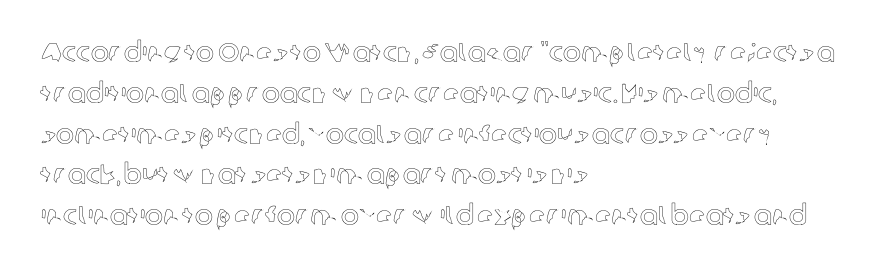
Q: Is the text italic (slanted)? A: No, it is upright.
Q: Is the text underlined? A: No.
Q: How is the paragraph aligned? A: Left-aligned.
Q: Is the spacing between letters normal or unusually wide? A: Normal.
Q: Is the spacing between lines tight, normal or loose? A: Normal.
